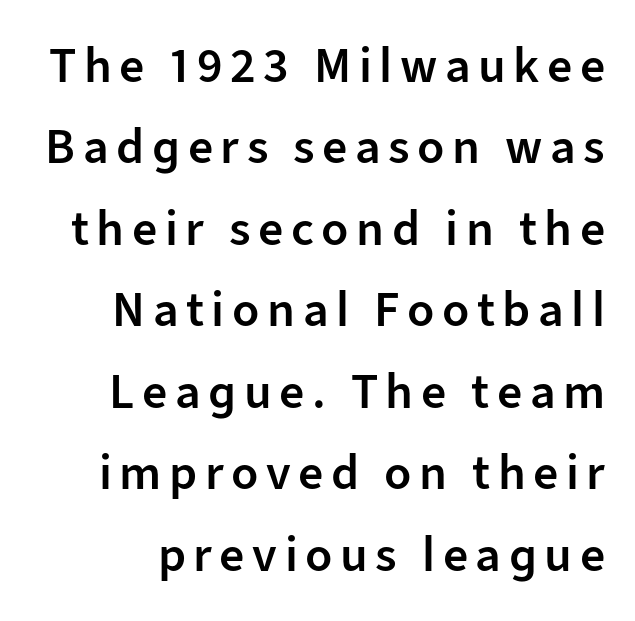
{"serif": "no", "italic": "no", "bold": "semi", "weight": "semibold", "width": "normal", "stroke_contrast": "low", "x_height": "medium", "monospaced": "no", "underline": "no", "line_spacing": "normal", "line_spacing_ratio": 1.63, "glyph_px": 50}
